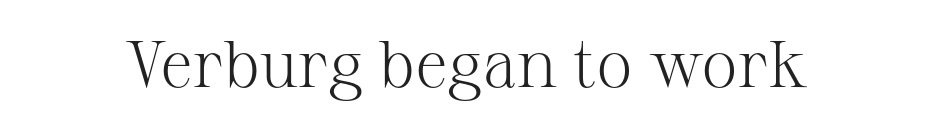
{"serif": "yes", "italic": "no", "bold": "no", "weight": "light", "width": "normal", "stroke_contrast": "medium", "x_height": "medium", "monospaced": "no", "underline": "no", "letter_spacing": "normal", "letter_spacing_em": 0.0, "glyph_px": 66}
